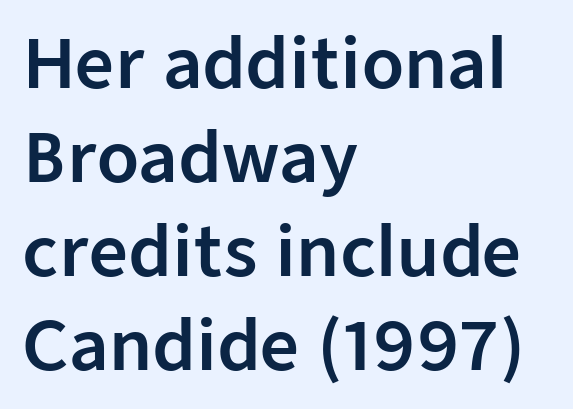
Q: Is the text italic (slanted)? A: No, it is upright.
Q: Is the typeface a serif or a sans-serif typeface? A: Sans-serif.
Q: Is the text underlined? A: No.
Q: How is the paragraph aligned? A: Left-aligned.
Q: Is the spacing between letters normal or unusually wide? A: Normal.
Q: Is the spacing between lines tight, normal or loose? A: Normal.
Q: Width (condensed, normal, or wide)? A: Normal.
Q: Stroke contrast? A: Low.
Q: x-height? A: Medium.
Q: Monospaced? A: No.
